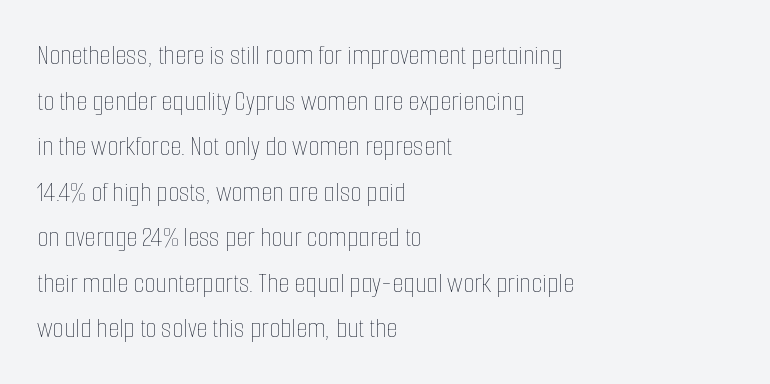
The image shows 29 px thin, condensed type, upright; set left-aligned, normal line spacing (1.57x), normal letter spacing, not underlined; low stroke contrast and a medium x-height.
